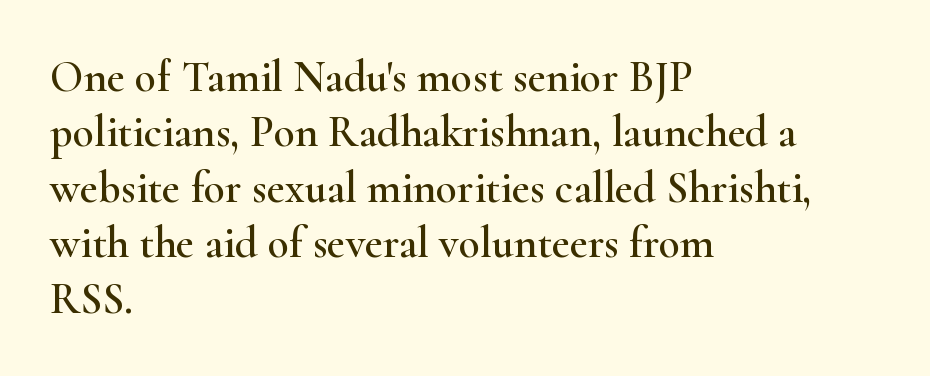
{"serif": "yes", "italic": "no", "width": "wide", "stroke_contrast": "high", "x_height": "small", "monospaced": "no", "underline": "no", "align": "left", "line_spacing": "normal", "line_spacing_ratio": 1.26, "letter_spacing": "normal", "letter_spacing_em": 0.0, "glyph_px": 44}
